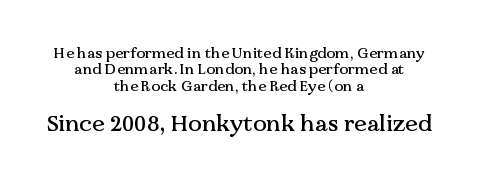
Q: Is the text italic (slanted)? A: No, it is upright.
Q: Is the text underlined? A: No.
Q: How is the paragraph aligned? A: Centered.
Q: Is the spacing between letters normal or unusually wide? A: Normal.
Q: Is the spacing between lines tight, normal or loose? A: Tight.
Q: Which block of text is set in a larger size, the first (top) or the second (bottom)? A: The second (bottom) one.
